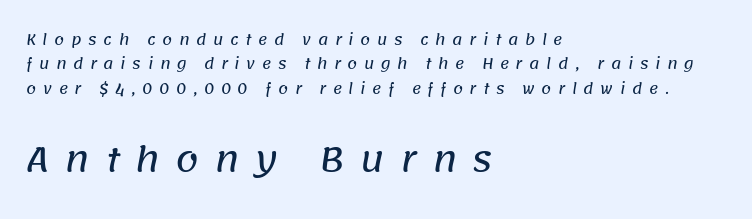
A bare baseline throughout the passage. Letterform terminals end flat and unadorned throughout the passage. There is plenty of visible air inserted between adjacent glyphs. If you drew a ruler down the left edge, every line would touch it. The block sitting lower on the canvas is the one with enlarged characters.
